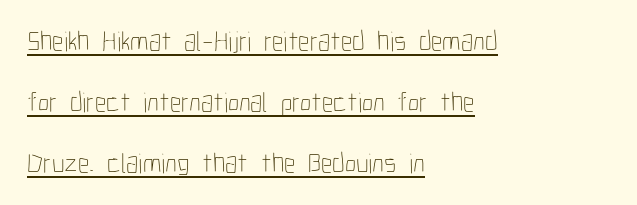
Q: Is the text bold? A: No.
Q: Is the text italic (slanted)? A: No, it is upright.
Q: Is the text underlined? A: Yes.
Q: How is the paragraph aligned? A: Left-aligned.
Q: Is the spacing between letters normal or unusually wide? A: Normal.
Q: Is the spacing between lines tight, normal or loose? A: Loose.
Q: Width (condensed, normal, or wide)? A: Condensed.
Q: Stroke contrast? A: Low.
Q: x-height? A: Medium.
Q: Monospaced? A: No.
